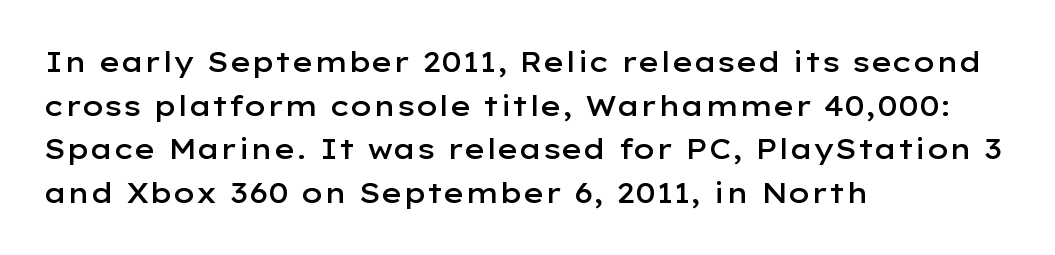
The image shows 28 px semibold, wide sans-serif type, upright; set left-aligned, normal line spacing (1.56x), normal letter spacing, not underlined; low stroke contrast and a medium x-height.
